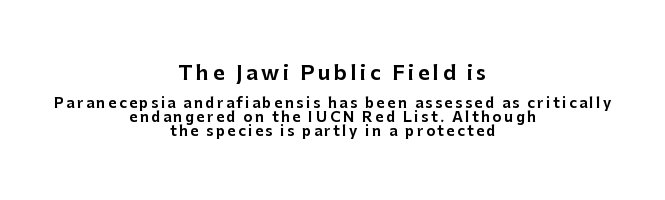
The image shows 20 px text type, upright; set centered, tight line spacing (0.99x), not underlined; the first (top) block is 1.43x larger.
